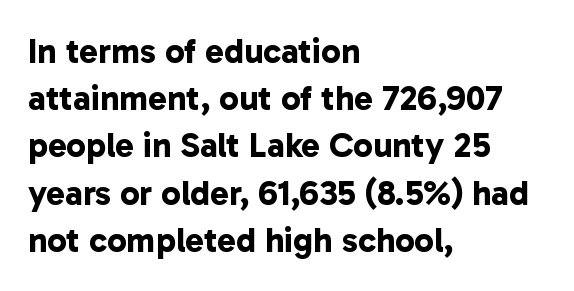
{"serif": "no", "bold": "yes", "weight": "bold", "width": "normal", "stroke_contrast": "low", "x_height": "medium", "monospaced": "no", "underline": "no", "align": "left", "line_spacing": "normal", "line_spacing_ratio": 1.35, "letter_spacing": "normal", "letter_spacing_em": 0.0, "glyph_px": 35}
